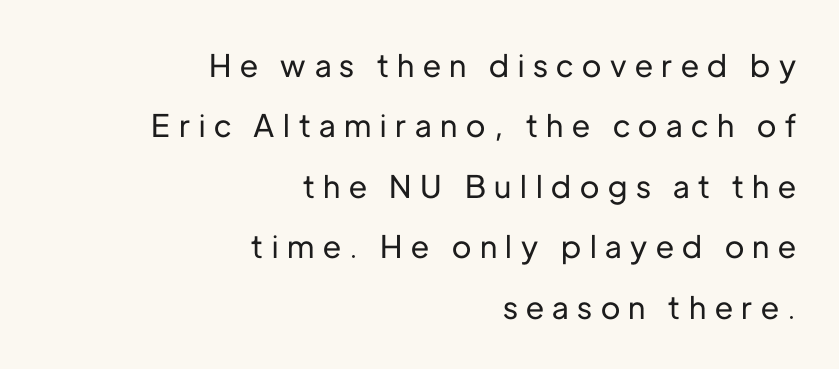
{"serif": "no", "italic": "no", "width": "normal", "stroke_contrast": "low", "x_height": "medium", "monospaced": "no", "underline": "no", "align": "right", "line_spacing": "loose", "line_spacing_ratio": 1.95, "letter_spacing": "wide", "letter_spacing_em": 0.28, "glyph_px": 31}
